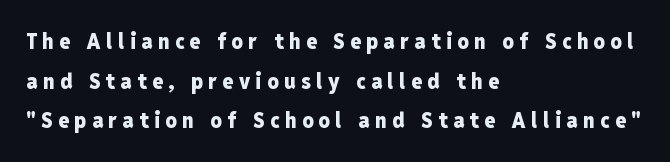
Q: Is the text bold? A: Yes.
Q: Is the text italic (slanted)? A: No, it is upright.
Q: Is the text underlined? A: No.
Q: How is the paragraph aligned? A: Left-aligned.
Q: Is the spacing between letters normal or unusually wide? A: Unusually wide.
